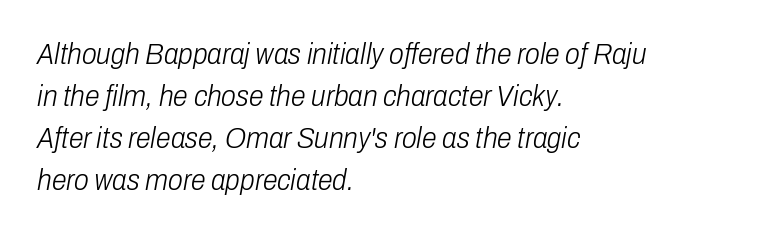
The image shows 30 px light, condensed type, italic (leaning right); set left-aligned, normal line spacing (1.4x), normal letter spacing, not underlined; low stroke contrast and a medium x-height.
